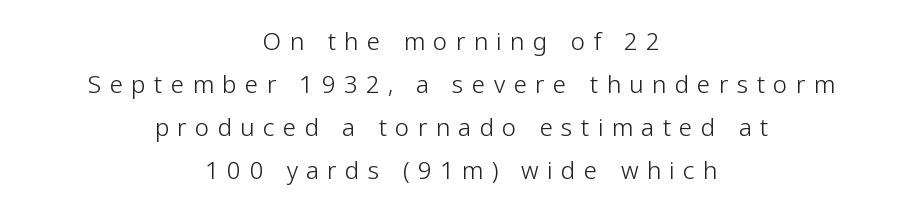
Stroke mass is kept to a normal reading level or below. Quick note: not italic, upright. Just letters on the line, the space beneath them empty. Students, note that the glyphs here are deliberately spaced far apart. The rendering positions every line midway between the sides.
